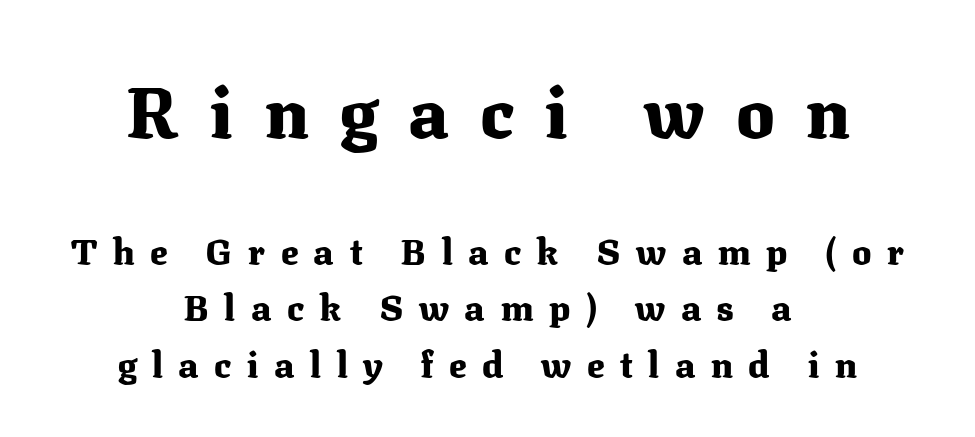
Q: Is the text bold? A: Yes.
Q: Is the text italic (slanted)? A: No, it is upright.
Q: Is the typeface a serif or a sans-serif typeface? A: Serif.
Q: Is the text underlined? A: No.
Q: How is the paragraph aligned? A: Centered.
Q: Is the spacing between letters normal or unusually wide? A: Unusually wide.
Q: Is the spacing between lines tight, normal or loose? A: Normal.
Q: Which block of text is set in a larger size, the first (top) or the second (bottom)? A: The first (top) one.
Q: Width (condensed, normal, or wide)? A: Normal.
Q: Stroke contrast? A: Medium.
Q: x-height? A: Medium.
Q: Monospaced? A: No.
